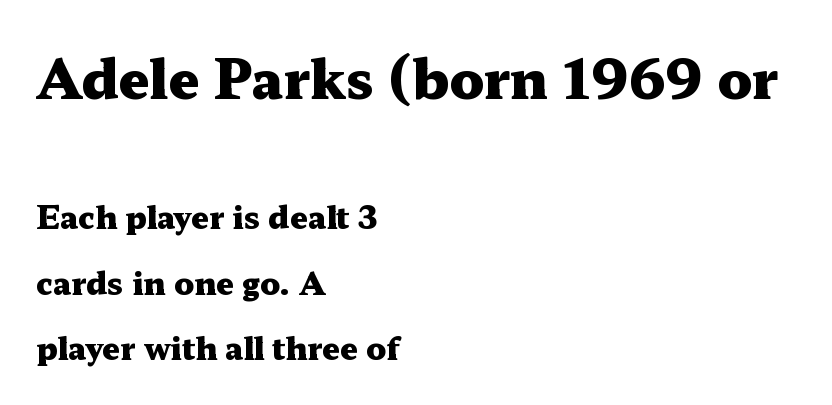
{"serif": "yes", "italic": "no", "bold": "yes", "weight": "heavy", "width": "wide", "stroke_contrast": "medium", "x_height": "medium", "monospaced": "no", "underline": "no", "align": "left", "line_spacing": "loose", "line_spacing_ratio": 2.11, "letter_spacing": "normal", "letter_spacing_em": 0.0, "larger_block": "first", "size_ratio": 1.74, "glyph_px": 54}
